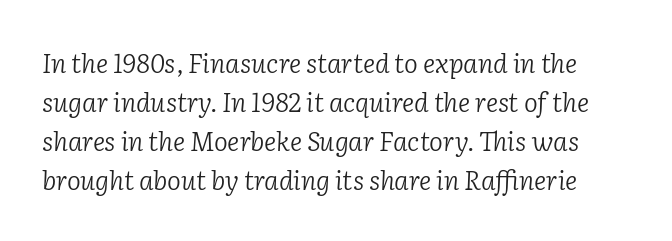
{"italic": "yes", "lean": "right", "slant_degrees": 2, "bold": "no", "underline": "no", "line_spacing": "normal", "line_spacing_ratio": 1.5, "letter_spacing": "normal", "letter_spacing_em": 0.0, "glyph_px": 26}
